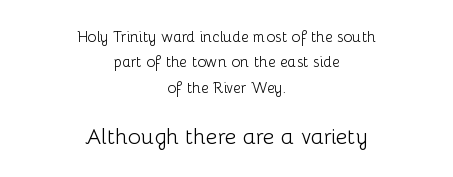
{"italic": "no", "bold": "no", "underline": "no", "align": "center", "line_spacing": "normal", "line_spacing_ratio": 1.69, "letter_spacing": "normal", "letter_spacing_em": 0.0, "larger_block": "second", "size_ratio": 1.47, "glyph_px": 22}
